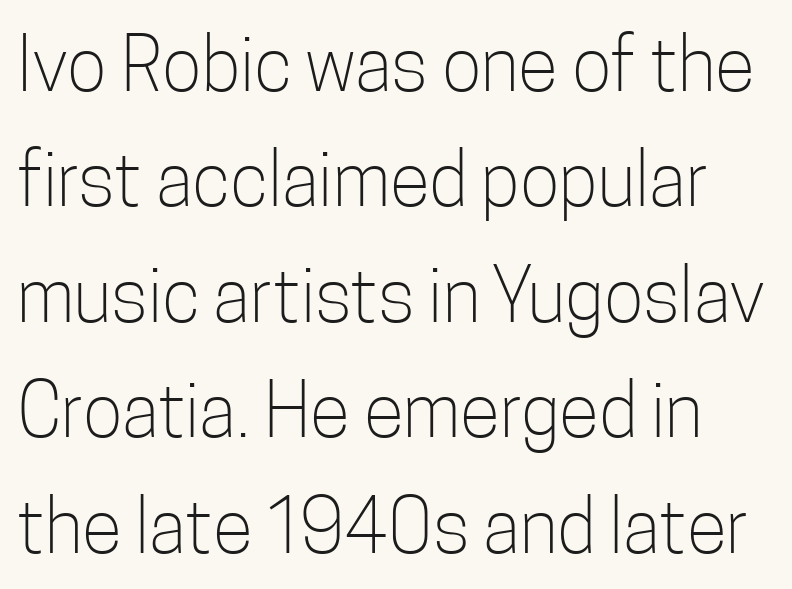
{"serif": "no", "italic": "no", "bold": "no", "weight": "light", "width": "condensed", "stroke_contrast": "low", "x_height": "medium", "monospaced": "no", "underline": "no", "line_spacing": "normal", "line_spacing_ratio": 1.56, "letter_spacing": "normal", "letter_spacing_em": 0.0, "glyph_px": 74}
